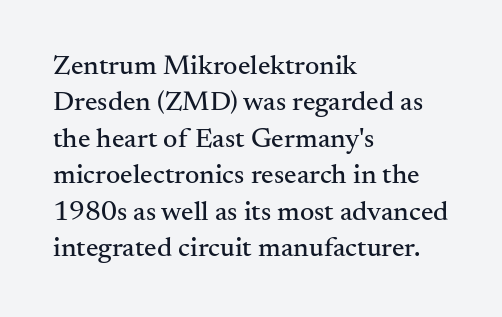
Note: serifs present on the glyphs. The lines sit at an ordinary, default distance from one another. This is the regular roman posture of the typeface. The setting favours the left margin, as ordinary paragraphs usually do. A typesetter would call this zero additional tracking.
